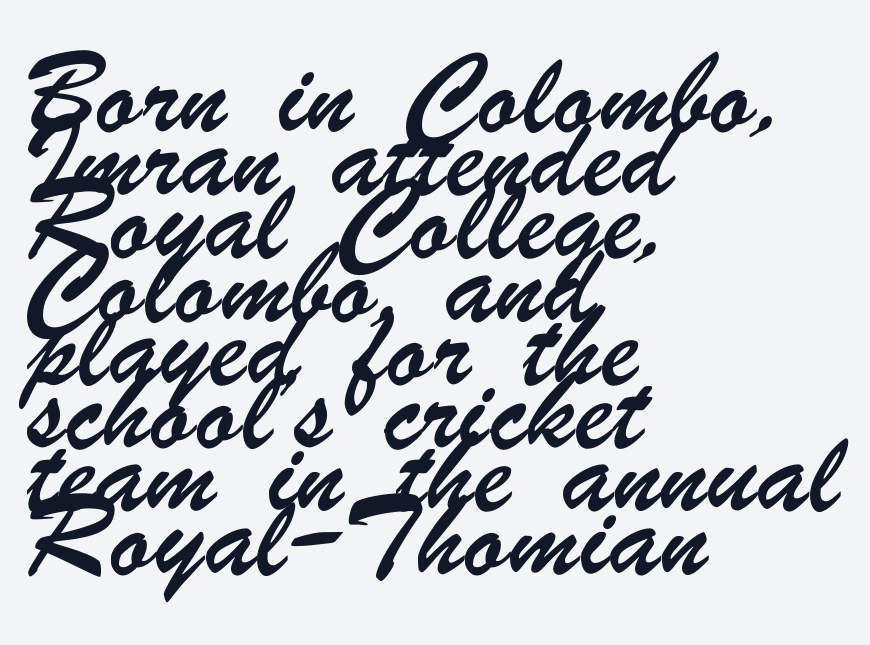
{"serif": "no", "width": "condensed", "stroke_contrast": "low", "x_height": "small", "monospaced": "no", "underline": "no", "align": "left", "line_spacing_ratio": 1.24, "letter_spacing": "normal", "letter_spacing_em": 0.0, "glyph_px": 51}
